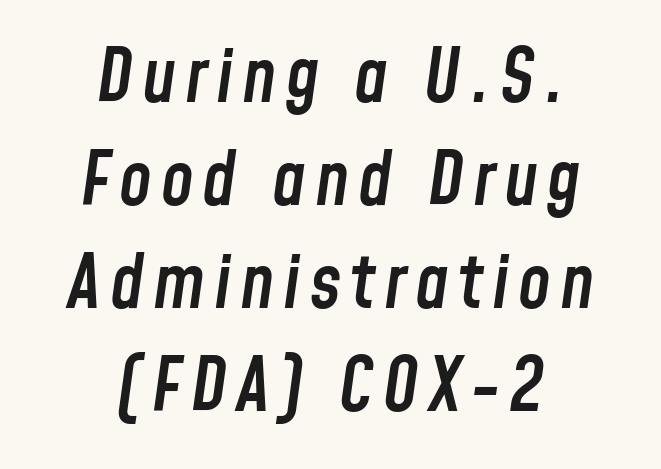
The image shows 74 px semibold, condensed type, italic (leaning right); set centered, normal line spacing (1.39x), not underlined; low stroke contrast and a medium x-height.
